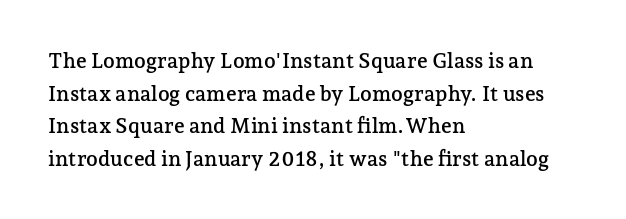
{"italic": "no", "underline": "no", "align": "left", "line_spacing": "normal", "line_spacing_ratio": 1.55, "letter_spacing": "normal", "letter_spacing_em": 0.0, "glyph_px": 21}
